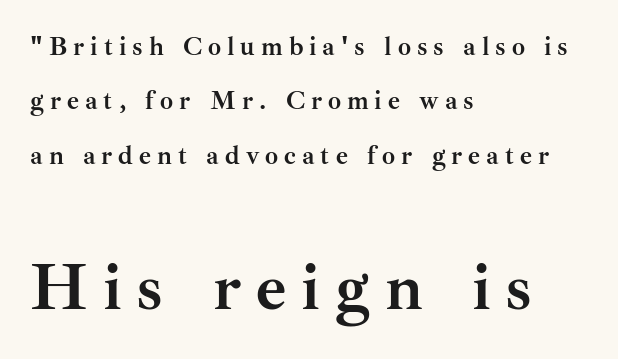
Typographically, this falls in the serif category. Look at the glyph heights: the lower group is clearly the bigger setting. A great deal of white space separates one row of letters from the next. Do the characters align in a grid? No, the font is proportional. Heft: maximum for text — a bold.
